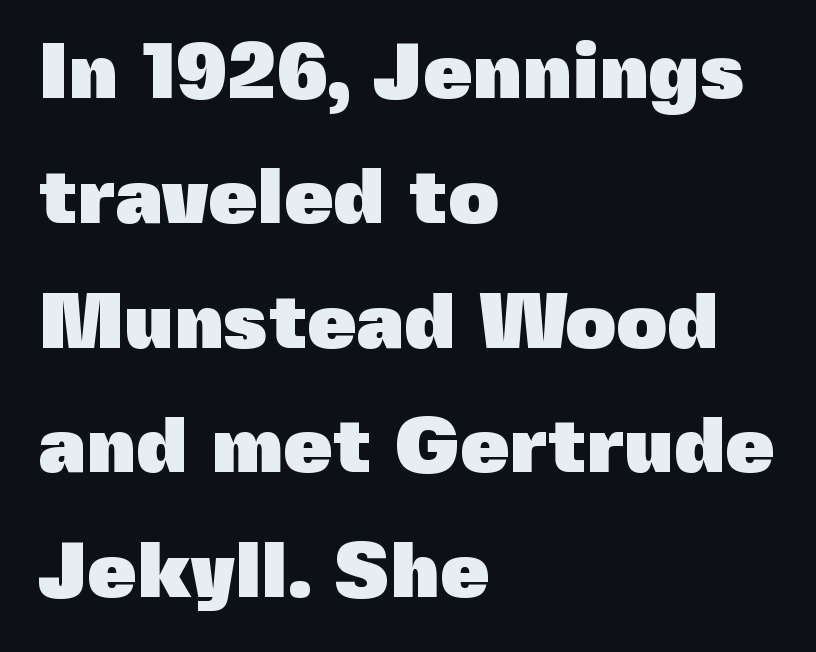
{"serif": "no", "italic": "no", "bold": "yes", "weight": "heavy", "width": "normal", "x_height": "medium", "monospaced": "no", "underline": "no", "align": "left", "line_spacing": "normal", "line_spacing_ratio": 1.58, "letter_spacing": "normal", "letter_spacing_em": 0.0, "glyph_px": 79}
